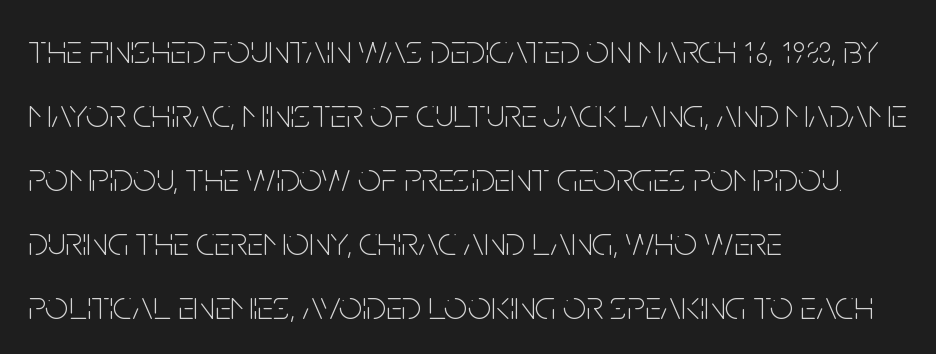
{"serif": "no", "italic": "no", "bold": "no", "weight": "thin", "width": "condensed", "stroke_contrast": "low", "x_height": "large", "monospaced": "no", "underline": "no", "align": "left", "line_spacing": "normal", "line_spacing_ratio": 1.56, "letter_spacing": "normal", "letter_spacing_em": 0.0, "glyph_px": 41}
